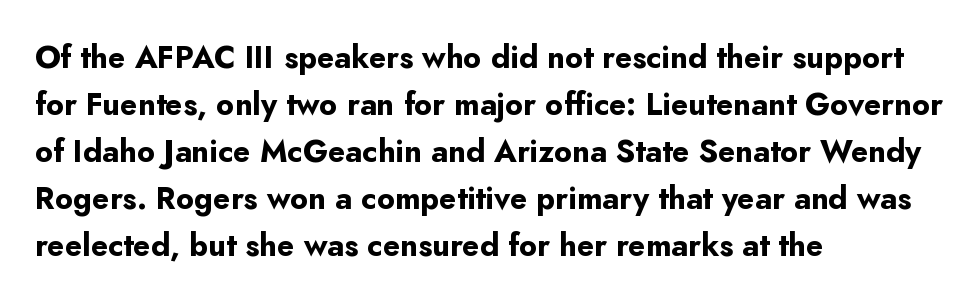
Q: Is the text bold? A: Yes.
Q: Is the text italic (slanted)? A: No, it is upright.
Q: Is the typeface a serif or a sans-serif typeface? A: Sans-serif.
Q: Is the text underlined? A: No.
Q: How is the paragraph aligned? A: Left-aligned.
Q: Is the spacing between letters normal or unusually wide? A: Normal.
Q: Is the spacing between lines tight, normal or loose? A: Normal.
Q: Width (condensed, normal, or wide)? A: Normal.
Q: Stroke contrast? A: Low.
Q: x-height? A: Small.
Q: Monospaced? A: No.
